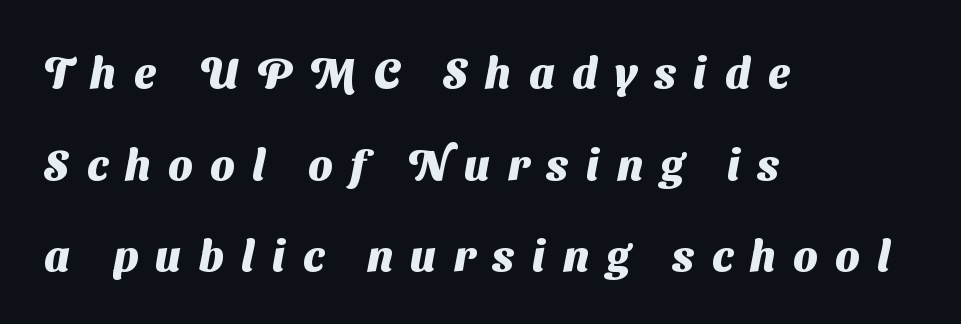
The image shows 43 px heavy sans-serif type; set left-aligned, loose line spacing (2.13x), unusually wide letter spacing (+0.41 em), not underlined; medium stroke contrast and a medium x-height.
